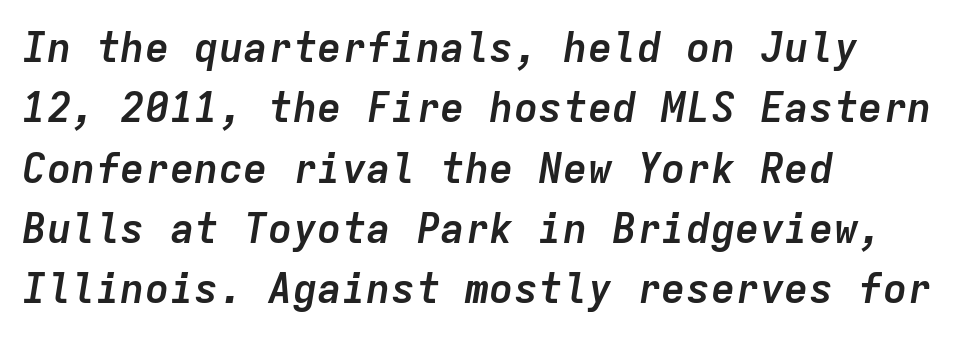
Q: Is the text bold? A: Yes.
Q: Is the text italic (slanted)? A: Yes, it leans right by about 9 degrees.
Q: Is the text underlined? A: No.
Q: How is the paragraph aligned? A: Left-aligned.
Q: Is the spacing between letters normal or unusually wide? A: Normal.
Q: Is the spacing between lines tight, normal or loose? A: Normal.
Q: Width (condensed, normal, or wide)? A: Normal.
Q: Stroke contrast? A: Low.
Q: x-height? A: Medium.
Q: Monospaced? A: Yes.
